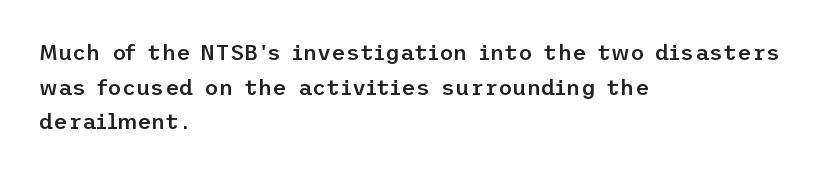
The image shows 22 px text type, upright; set left-aligned, normal line spacing (1.57x), normal letter spacing, not underlined.
